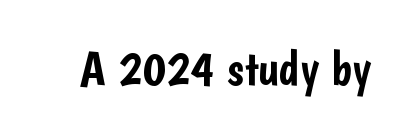
Each letter's strokes conclude bluntly, with no projecting serifs. You can tell it's not italic because the verticals are truly vertical. The type is set solid horizontally, with unmodified tracking. Honestly, there is no underline to notice here at all. The passage shown is typed in a proportional face where columns would drift.
